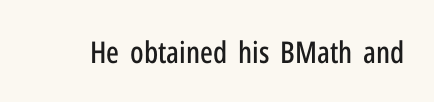
Is the letter spacing exaggerated? No — it looks like the ordinary default. Lines of text with bare space underneath. A typesetter would label this face a sans. Varying glyph widths throughout — classic text-font behaviour. Tall strokes in this sample are plumb rather than angled.
